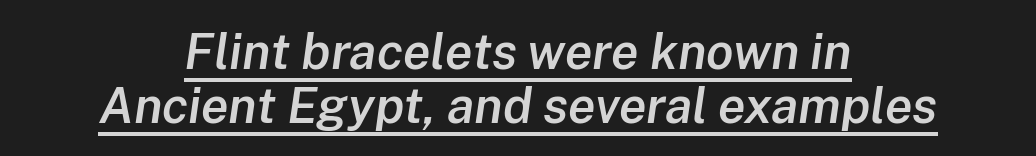
Compared with undecorated copy, this sample adds a rule below the words. No extra tracking has been applied to these lines. These lines were composed using italics. The passage shown is typed in a proportional face where columns would drift.
